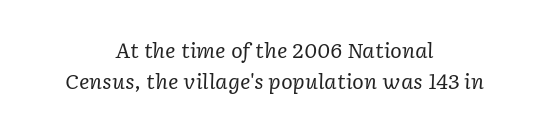
{"italic": "yes", "lean": "right", "slant_degrees": 2, "bold": "no", "underline": "no", "align": "center", "line_spacing": "normal", "line_spacing_ratio": 1.53, "letter_spacing": "normal", "letter_spacing_em": 0.0, "glyph_px": 20}
